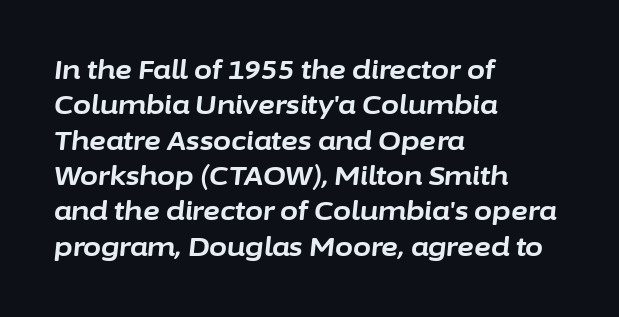
Q: Is the text bold? A: Yes.
Q: Is the text italic (slanted)? A: Yes, it leans right by about 6 degrees.
Q: Is the text underlined? A: No.
Q: How is the paragraph aligned? A: Left-aligned.
Q: Is the spacing between letters normal or unusually wide? A: Normal.
Q: Is the spacing between lines tight, normal or loose? A: Normal.
